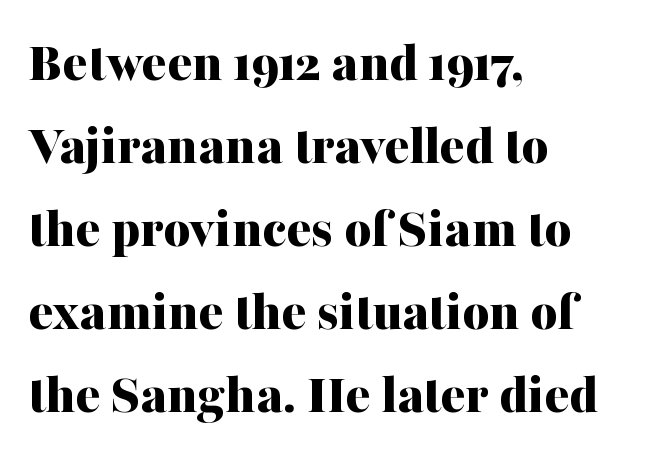
Character widths vary here, with narrow letters taking less room than wide ones. The text block is weighted toward the left margin, trailing off unevenly rightward. The designer went with a serif here, giving each stem small feet. The gap between lines stays unmarked. Summary of vertical rhythm: regular, with standard interline spacing. The font is running at its bold setting.
